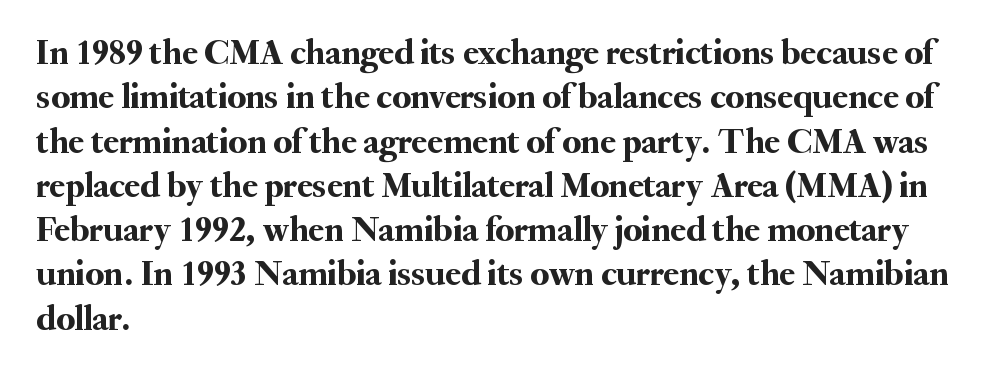
The typography opts for an upright posture over an oblique one. A typesetter would call this zero additional tracking. These lines are rendered in a variable-pitch font. Descenders hang freely into open space. Stroke terminals: seriffed.
